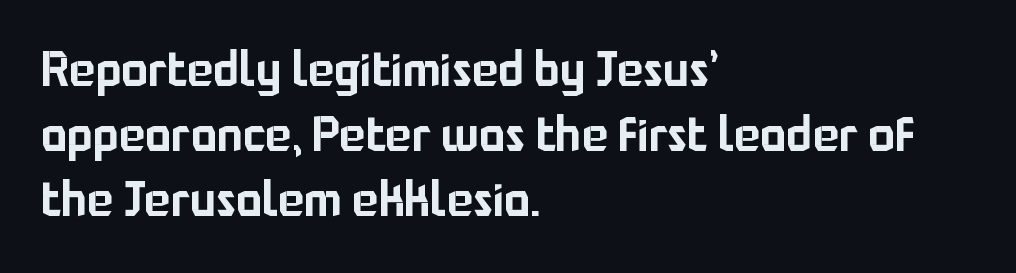
{"serif": "no", "italic": "no", "width": "normal", "stroke_contrast": "low", "x_height": "medium", "monospaced": "no", "underline": "no", "align": "left", "line_spacing": "normal", "line_spacing_ratio": 1.33, "letter_spacing": "normal", "letter_spacing_em": 0.0, "glyph_px": 49}
